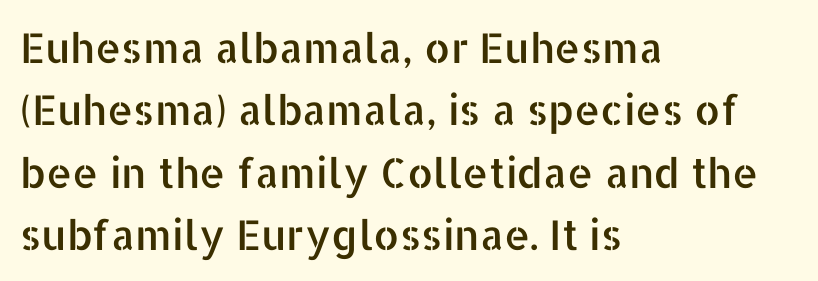
The font family rendered here belongs to the sans-serif group. Regular leading. Does the copy run flush right? No — it runs flush left. Words float on clear page, feet unadorned.
